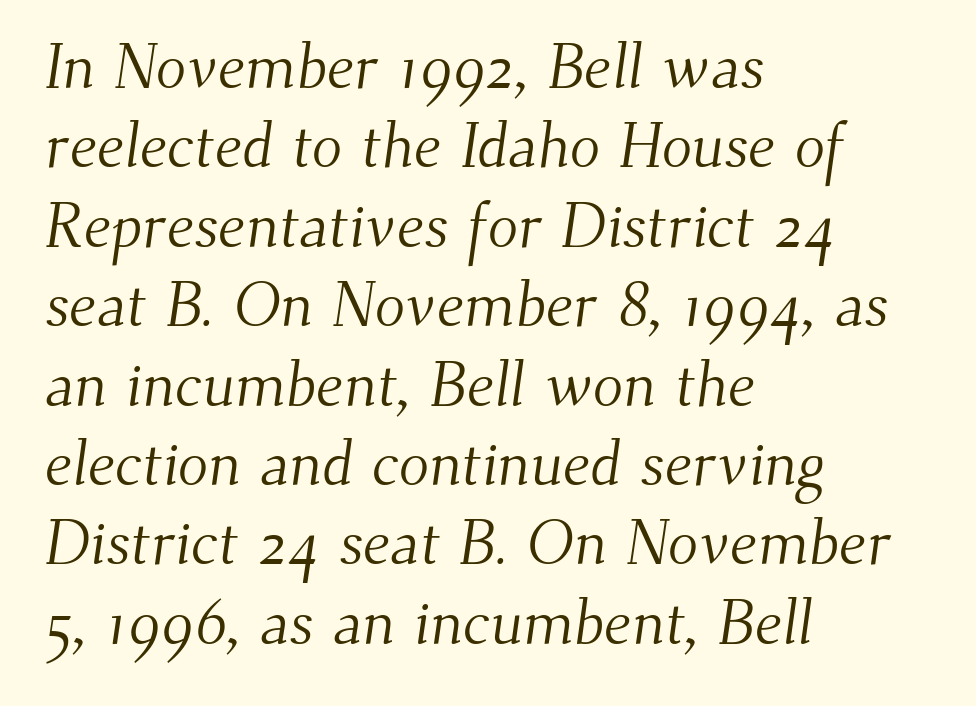
The image shows 63 px light serif type; set left-aligned, normal line spacing (1.26x), normal letter spacing, not underlined; medium stroke contrast and a small x-height.
